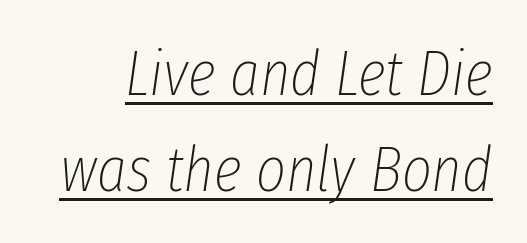
The image shows 64 px thin, condensed type, italic (leaning right); set normal line spacing (1.5x), normal letter spacing, underlined; low stroke contrast and a medium x-height.
